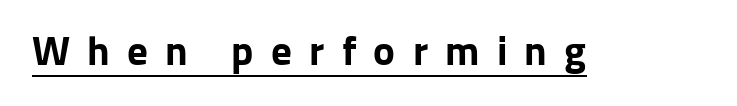
Q: Is the text bold? A: Yes.
Q: Is the text italic (slanted)? A: No, it is upright.
Q: Is the typeface a serif or a sans-serif typeface? A: Sans-serif.
Q: Is the text underlined? A: Yes.
Q: Is the spacing between letters normal or unusually wide? A: Unusually wide.
Q: Width (condensed, normal, or wide)? A: Normal.
Q: Stroke contrast? A: Low.
Q: x-height? A: Medium.
Q: Monospaced? A: No.
